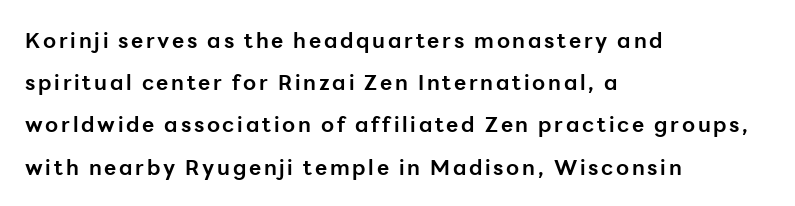
{"italic": "no", "bold": "yes", "underline": "no", "align": "left", "line_spacing": "loose", "line_spacing_ratio": 2.01, "glyph_px": 21}
